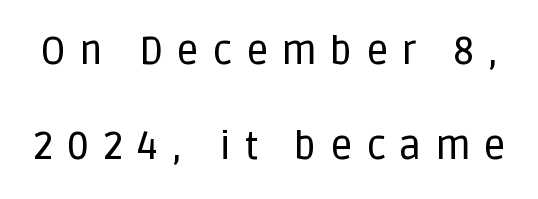
{"serif": "no", "italic": "no", "width": "normal", "stroke_contrast": "low", "x_height": "large", "monospaced": "no", "underline": "no", "line_spacing": "loose", "line_spacing_ratio": 2.5, "letter_spacing": "wide", "letter_spacing_em": 0.36, "glyph_px": 38}
